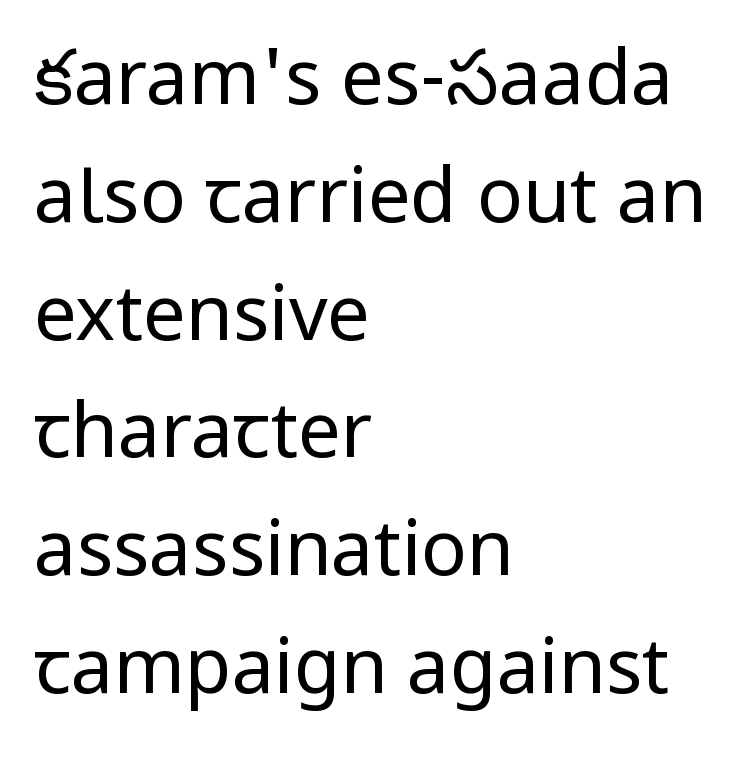
{"serif": "no", "italic": "no", "bold": "no", "weight": "regular", "width": "normal", "stroke_contrast": "low", "x_height": "medium", "monospaced": "no", "underline": "no", "align": "left", "line_spacing": "normal", "line_spacing_ratio": 1.55, "letter_spacing": "normal", "letter_spacing_em": 0.0, "glyph_px": 76}
